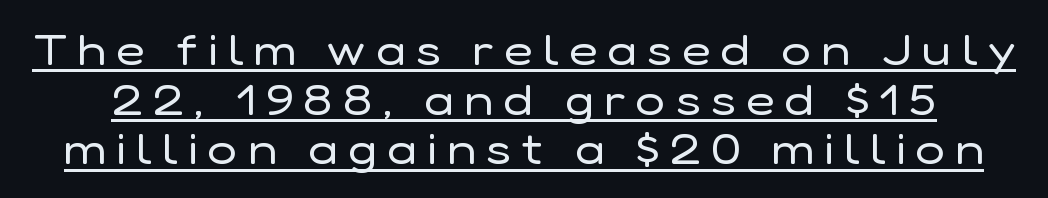
Q: Is the text bold? A: No.
Q: Is the text italic (slanted)? A: No, it is upright.
Q: Is the typeface a serif or a sans-serif typeface? A: Sans-serif.
Q: Is the text underlined? A: Yes.
Q: Is the spacing between letters normal or unusually wide? A: Unusually wide.
Q: Is the spacing between lines tight, normal or loose? A: Tight.
Q: Width (condensed, normal, or wide)? A: Normal.
Q: Stroke contrast? A: Low.
Q: x-height? A: Medium.
Q: Monospaced? A: No.
